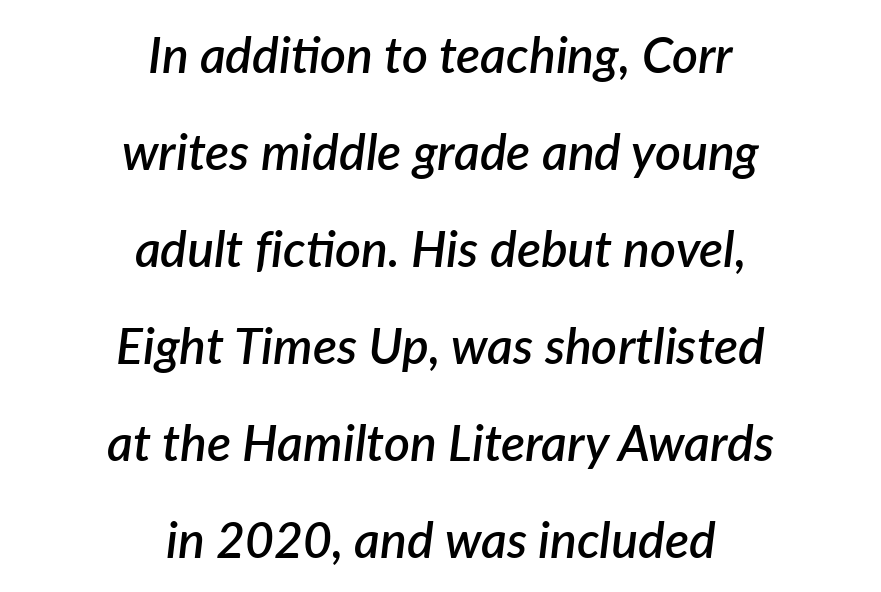
A typesetter would call this proportional, since set widths differ per character. The passage shown has conventional tracking throughout. Horizontal alignment here is central, giving a formal, balanced look. Descender tails drop into unmarked territory. Look at the stroke-to-counter ratio: somewhat heavy, a semibold. The block of text is sparse from top to bottom, with ample space between rows.
